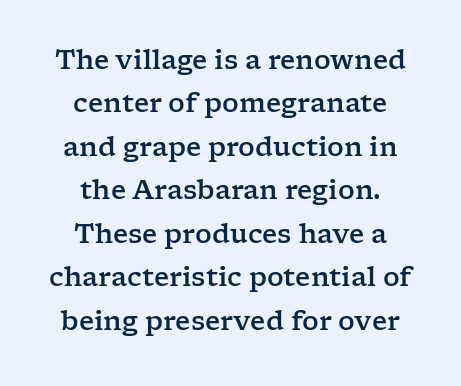
Glyph-to-glyph distance matches everyday printed text. Is there any slant? The stems are plumb. Line spacing here is normal. The gap between lines stays unmarked.
